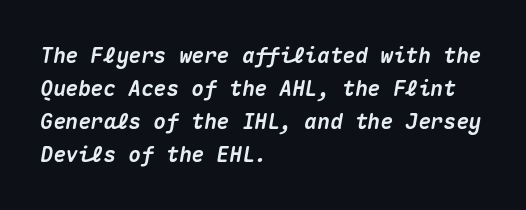
Characters follow at the spacing the type designer built in. In terms of weight, the rendering is a true, heavy bold. Designer's note — italics engaged. The space directly below the letters is spotless. Line spacing here is normal.
